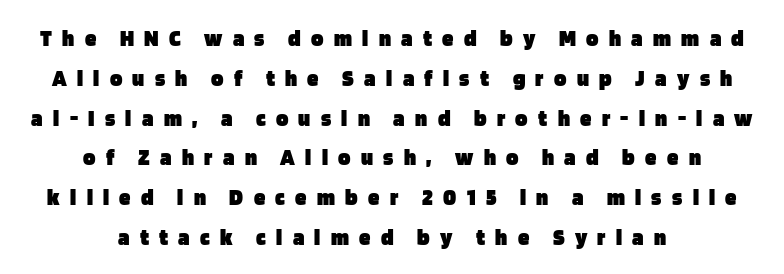
The image shows 23 px bold type, upright; set centered, line spacing 1.73x, unusually wide letter spacing (+0.45 em), not underlined.
